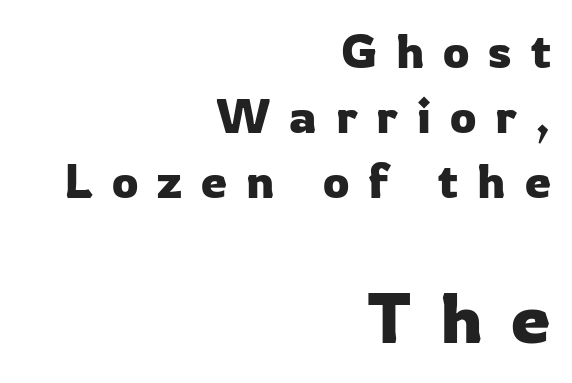
{"serif": "no", "italic": "no", "width": "normal", "stroke_contrast": "low", "x_height": "medium", "monospaced": "no", "underline": "no", "align": "right", "line_spacing": "normal", "line_spacing_ratio": 1.38, "letter_spacing": "wide", "letter_spacing_em": 0.4, "larger_block": "second", "size_ratio": 1.51, "glyph_px": 71}
